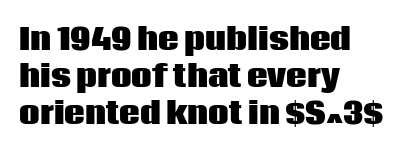
{"serif": "no", "italic": "no", "bold": "yes", "weight": "heavy", "width": "normal", "stroke_contrast": "low", "x_height": "large", "monospaced": "no", "underline": "no", "align": "left", "line_spacing": "normal", "line_spacing_ratio": 1.27, "letter_spacing": "normal", "letter_spacing_em": 0.0, "glyph_px": 29}
